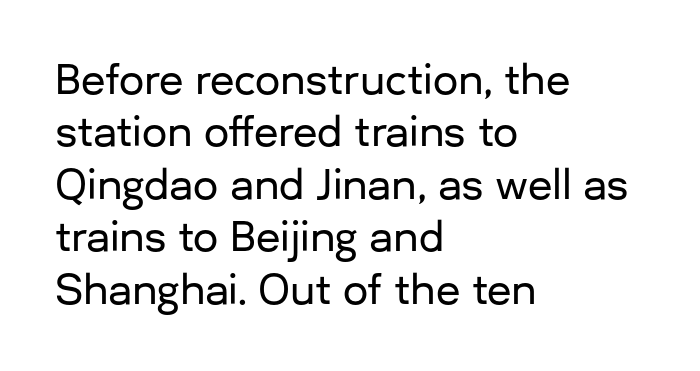
Q: Is the text italic (slanted)? A: No, it is upright.
Q: Is the typeface a serif or a sans-serif typeface? A: Sans-serif.
Q: Is the text underlined? A: No.
Q: How is the paragraph aligned? A: Left-aligned.
Q: Is the spacing between letters normal or unusually wide? A: Normal.
Q: Is the spacing between lines tight, normal or loose? A: Normal.
Q: Width (condensed, normal, or wide)? A: Normal.
Q: Stroke contrast? A: Low.
Q: x-height? A: Medium.
Q: Monospaced? A: No.
